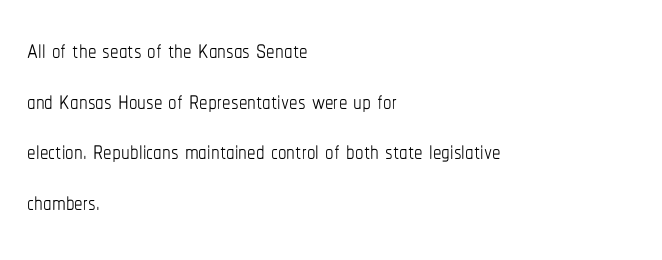
Q: Is the text bold? A: No.
Q: Is the text italic (slanted)? A: No, it is upright.
Q: Is the text underlined? A: No.
Q: How is the paragraph aligned? A: Left-aligned.
Q: Is the spacing between letters normal or unusually wide? A: Normal.
Q: Is the spacing between lines tight, normal or loose? A: Normal.
Q: Width (condensed, normal, or wide)? A: Condensed.
Q: Stroke contrast? A: Low.
Q: x-height? A: Medium.
Q: Monospaced? A: No.
